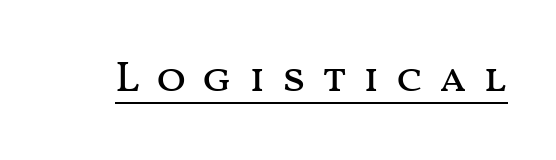
{"italic": "no", "bold": "no", "weight": "regular", "width": "wide", "stroke_contrast": "medium", "x_height": "medium", "monospaced": "no", "underline": "yes", "letter_spacing": "wide", "letter_spacing_em": 0.36, "glyph_px": 44}
